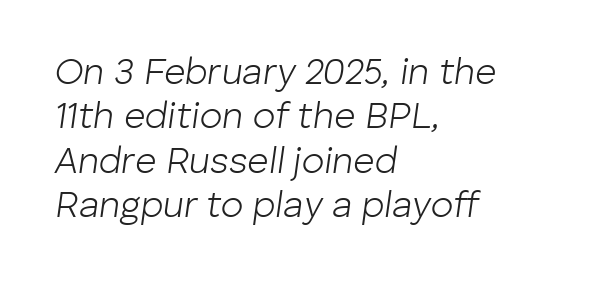
Stems here are at most as thick as an everyday book face. Style check: oblique. Decoration check: the copy has no underline. Casual observation: everything's shoved over to the left. The line texture is even and compact thanks to regular tracking. Character widths vary here, with narrow letters taking less room than wide ones.
